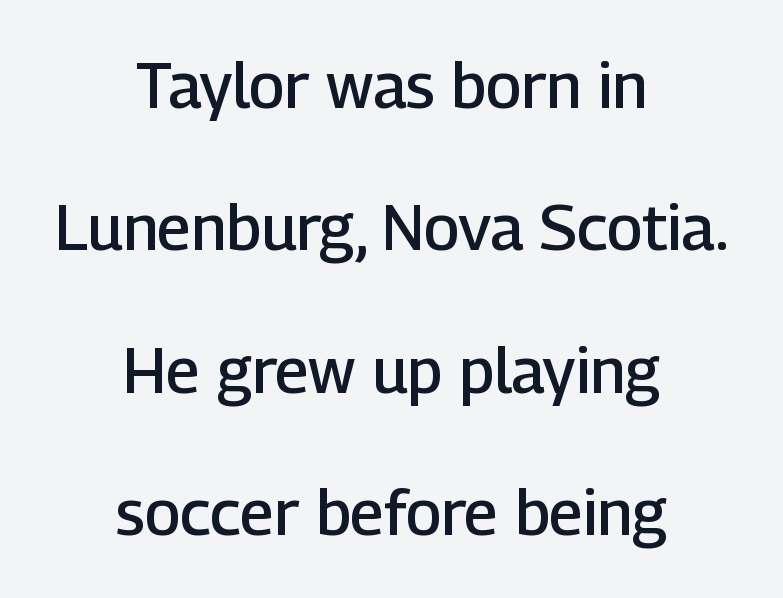
A typesetter would call this proportional, since set widths differ per character. One glance says open: line gaps are wider than usual. The whitespace from short lines is split evenly between both sides. The characters display no serif detailing; their extremities are plain.
